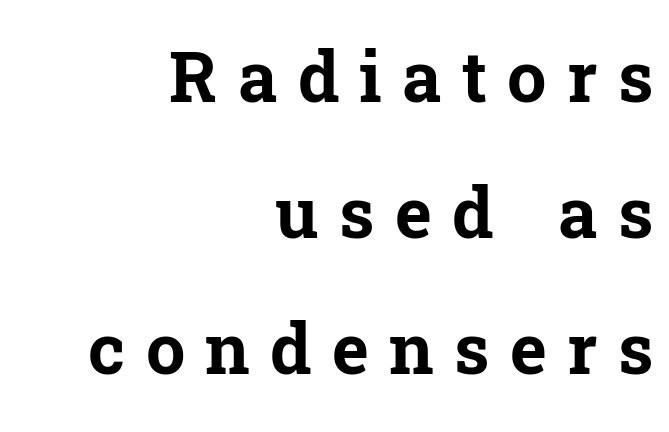
Each letter's strokes conclude with small projecting serifs. The letters stand straight up with perfectly vertical stems. Character widths vary here, with narrow letters taking less room than wide ones. Leading is clearly above the norm, producing a sparse column. Does the copy run flush right? Yes — the right margin is perfectly even. Compared with typical body copy, the letter spacing here is much looser.
